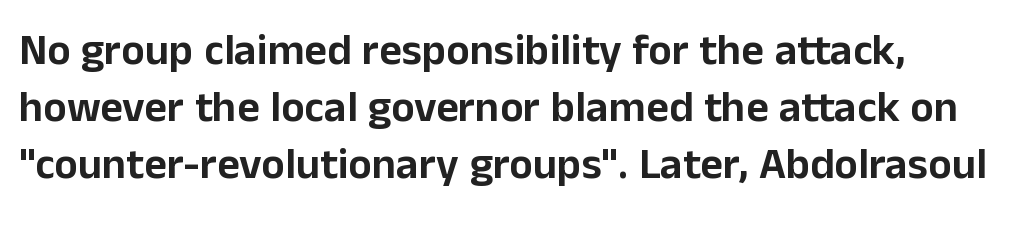
The letters stand upright; this is a roman face. No extra tracking has been applied to these lines. The designer left line spacing at the default. A typesetter would call this proportional, since set widths differ per character. This rendering features lettering with no underline. The passage shown is typeset with a sans-serif family.
